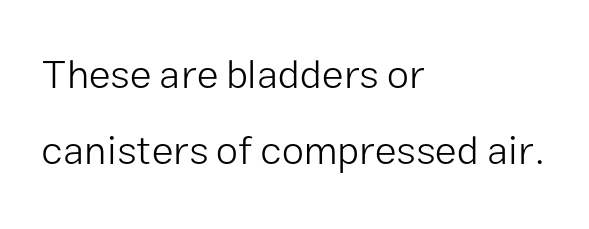
{"serif": "no", "italic": "no", "bold": "no", "weight": "light", "width": "normal", "stroke_contrast": "low", "x_height": "medium", "monospaced": "no", "underline": "no", "align": "left", "line_spacing": "loose", "line_spacing_ratio": 1.9, "letter_spacing": "normal", "letter_spacing_em": 0.0, "glyph_px": 40}
